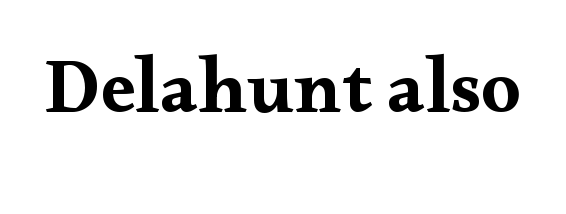
Varying glyph widths throughout — classic text-font behaviour. How are the letters spaced? Ordinarily, with no added tracking. The passage shown is typeset with a serif family. The axis of the letterforms is exactly vertical. Set as a true bold cut, around the 700 mark.
